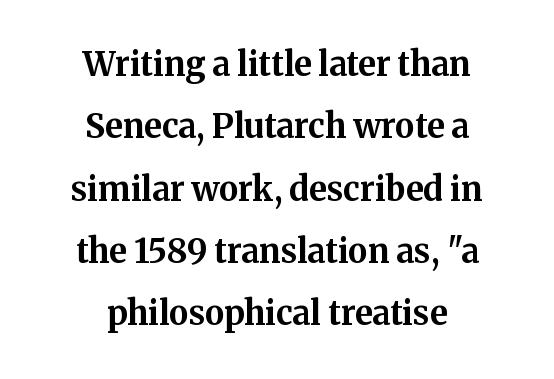
{"serif": "yes", "italic": "no", "bold": "yes", "weight": "bold", "width": "normal", "stroke_contrast": "medium", "x_height": "medium", "monospaced": "no", "underline": "no", "align": "center", "line_spacing_ratio": 1.89, "letter_spacing": "normal", "letter_spacing_em": 0.0, "glyph_px": 33}
